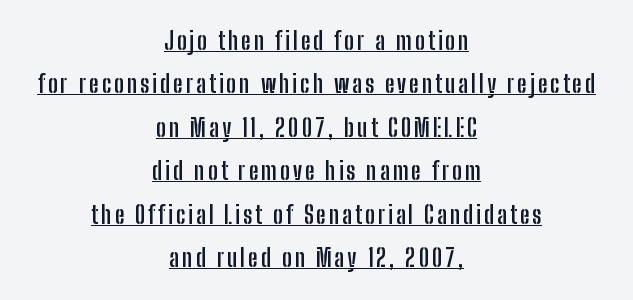
{"italic": "no", "bold": "yes", "underline": "yes", "align": "center", "line_spacing_ratio": 1.81, "glyph_px": 24}
